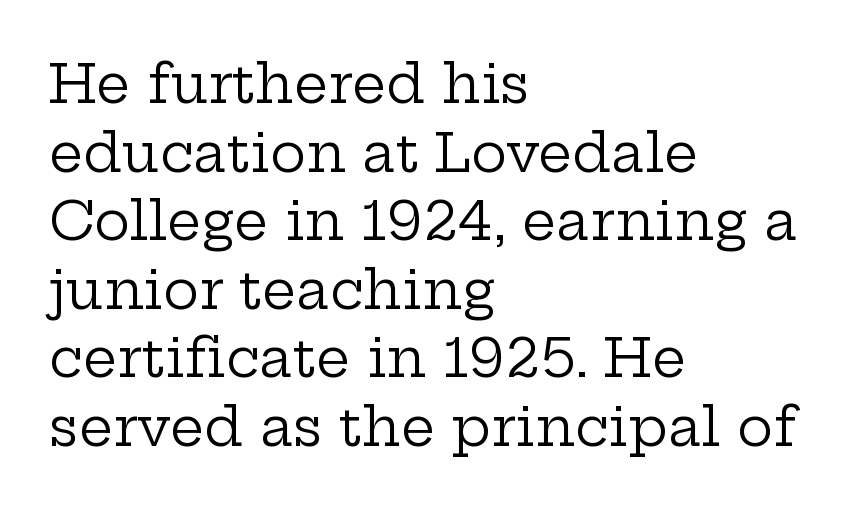
Leftover space on each line is placed entirely after the last word. The words here are not underlined. If you drew a line through each stem, it would be perfectly vertical. The block of text has a typical density, with ordinary space between rows. Stroke mass is kept to a normal reading level or below. The line texture is even and compact thanks to regular tracking.
